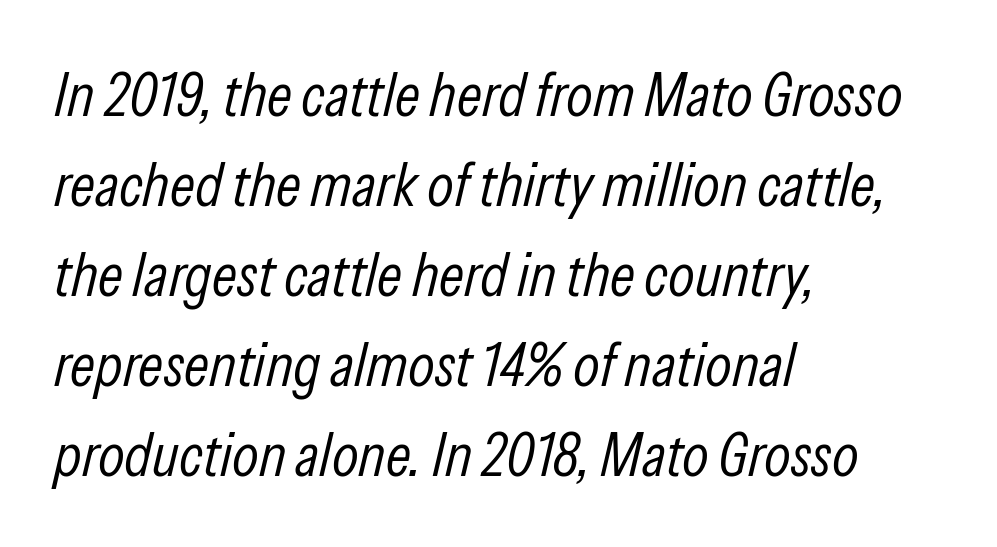
Q: Is the text bold? A: No.
Q: Is the text italic (slanted)? A: Yes, it leans right by about 13 degrees.
Q: Is the text underlined? A: No.
Q: How is the paragraph aligned? A: Left-aligned.
Q: Is the spacing between letters normal or unusually wide? A: Normal.
Q: Is the spacing between lines tight, normal or loose? A: Normal.
Q: Width (condensed, normal, or wide)? A: Condensed.
Q: Stroke contrast? A: Low.
Q: x-height? A: Medium.
Q: Monospaced? A: No.
